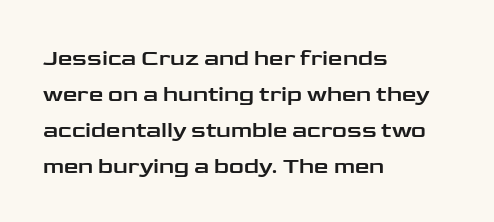
The image shows 23 px text type, upright; set left-aligned, normal line spacing (1.56x), normal letter spacing, not underlined.
